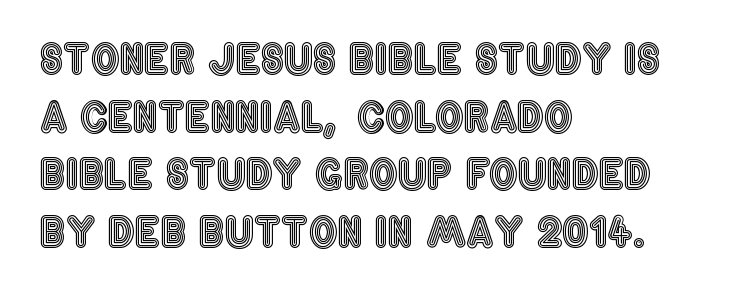
Q: Is the text italic (slanted)? A: No, it is upright.
Q: Is the text underlined? A: No.
Q: How is the paragraph aligned? A: Left-aligned.
Q: Is the spacing between letters normal or unusually wide? A: Normal.
Q: Is the spacing between lines tight, normal or loose? A: Normal.
Q: Width (condensed, normal, or wide)? A: Condensed.
Q: x-height? A: Large.
Q: Monospaced? A: No.
